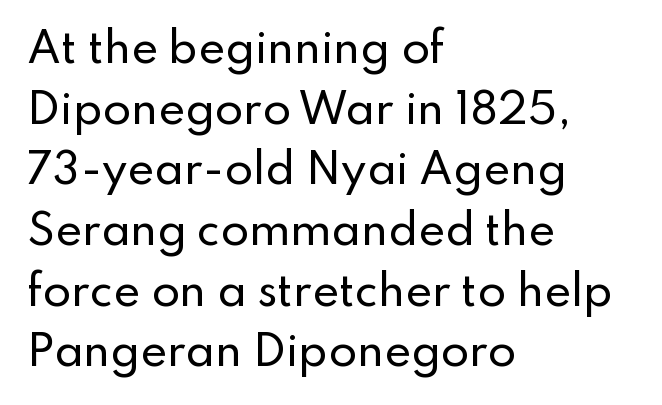
The image shows 41 px sans-serif type, upright; set left-aligned, normal line spacing (1.48x), normal letter spacing, not underlined; low stroke contrast and a small x-height.
